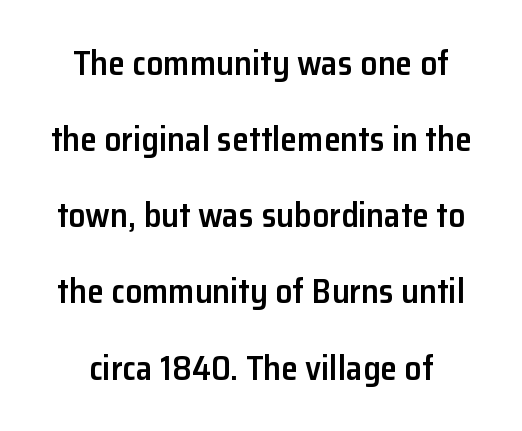
{"serif": "no", "italic": "no", "bold": "semi", "weight": "semibold", "width": "normal", "stroke_contrast": "low", "x_height": "medium", "monospaced": "no", "underline": "no", "align": "center", "line_spacing": "loose", "line_spacing_ratio": 2.24, "letter_spacing": "normal", "letter_spacing_em": 0.0, "glyph_px": 34}
